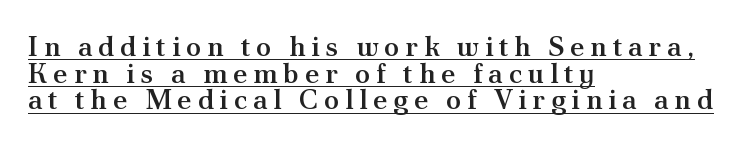
The letters are spread apart with noticeably loose tracking. Check the space under the baseline: a stroke is drawn there. Nope, not italic — everything's standing straight. These lines are composed in type with serifs. These lines stack with their left ends in a neat column.
